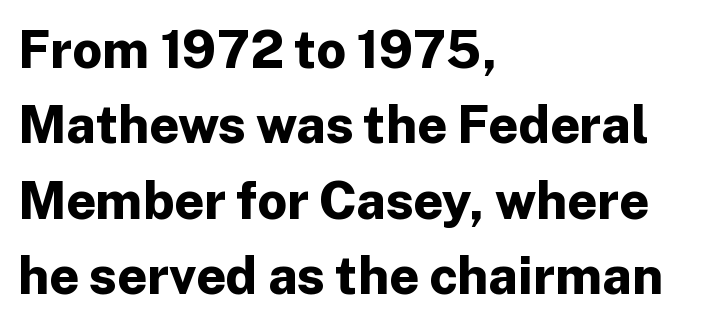
{"serif": "no", "italic": "no", "bold": "yes", "weight": "bold", "width": "normal", "stroke_contrast": "low", "x_height": "medium", "monospaced": "no", "underline": "no", "align": "left", "line_spacing": "normal", "line_spacing_ratio": 1.45, "letter_spacing": "normal", "letter_spacing_em": 0.0, "glyph_px": 52}
